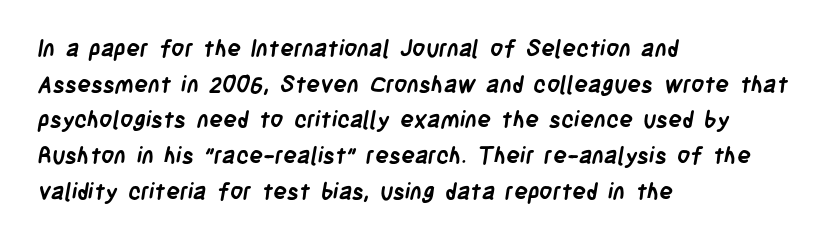
Q: Is the text bold? A: Yes.
Q: Is the text underlined? A: No.
Q: How is the paragraph aligned? A: Left-aligned.
Q: Is the spacing between letters normal or unusually wide? A: Normal.
Q: Is the spacing between lines tight, normal or loose? A: Normal.
